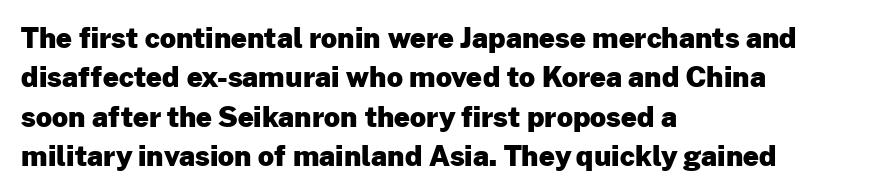
A bare baseline throughout the passage. The typography opts for an upright posture over an oblique one. The lines are quadded left. Line spacing here is normal. Note: no serifs on the glyphs.
